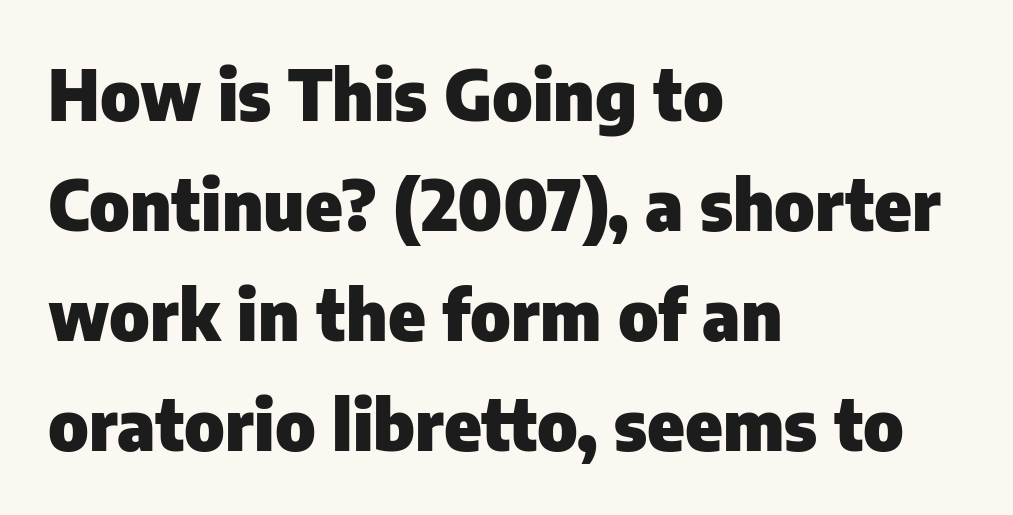
The space between consecutive lines is moderate. These lines carry a lot of weight — the face is fully bold. Each row of text sits above clean, open space. These lines are set flush left with a ragged right edge. Posture: vertical.
